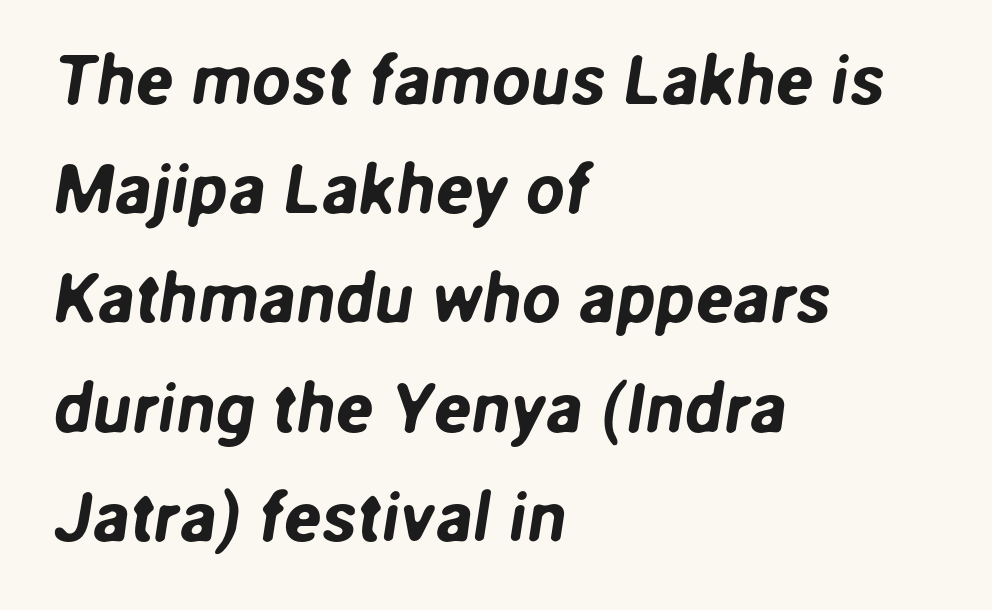
{"serif": "no", "width": "normal", "stroke_contrast": "low", "x_height": "medium", "monospaced": "no", "underline": "no", "align": "left", "line_spacing": "normal", "line_spacing_ratio": 1.56, "letter_spacing": "normal", "letter_spacing_em": 0.0, "glyph_px": 70}
